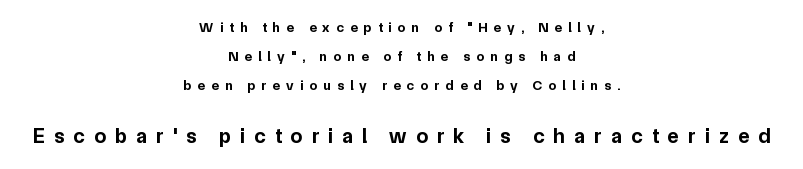
The image shows 21 px bold type, upright; set centered, loose line spacing (2.08x), unusually wide letter spacing (+0.44 em), not underlined; the second (bottom) block is 1.5x larger.
